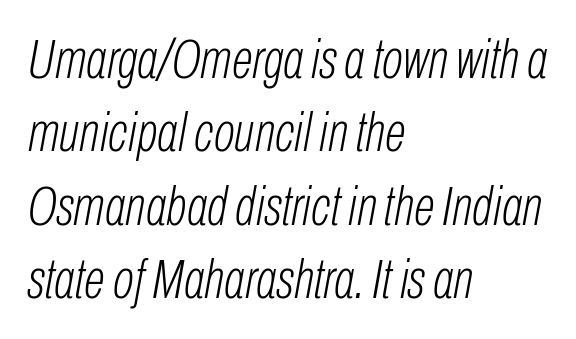
Q: Is the text bold? A: No.
Q: Is the text italic (slanted)? A: Yes, it leans right by about 10 degrees.
Q: Is the text underlined? A: No.
Q: How is the paragraph aligned? A: Left-aligned.
Q: Is the spacing between letters normal or unusually wide? A: Normal.
Q: Is the spacing between lines tight, normal or loose? A: Normal.
Q: Width (condensed, normal, or wide)? A: Condensed.
Q: Stroke contrast? A: Low.
Q: x-height? A: Medium.
Q: Monospaced? A: No.
